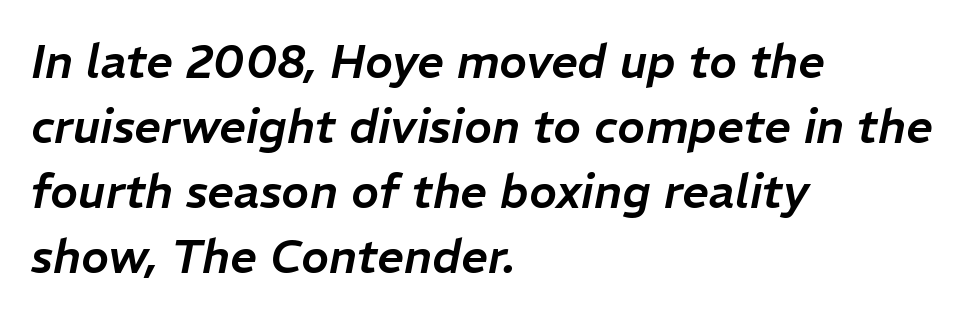
The image shows 47 px text type, italic (leaning right); set left-aligned, normal line spacing (1.38x), normal letter spacing, not underlined; low stroke contrast and a medium x-height.
